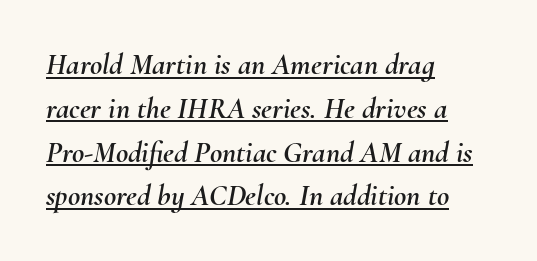
Varying glyph widths throughout — classic text-font behaviour. The letters sit at their default tracking, neither squeezed nor spread. Each line starts at the same left margin while the right side varies. These lines were composed using italics.
